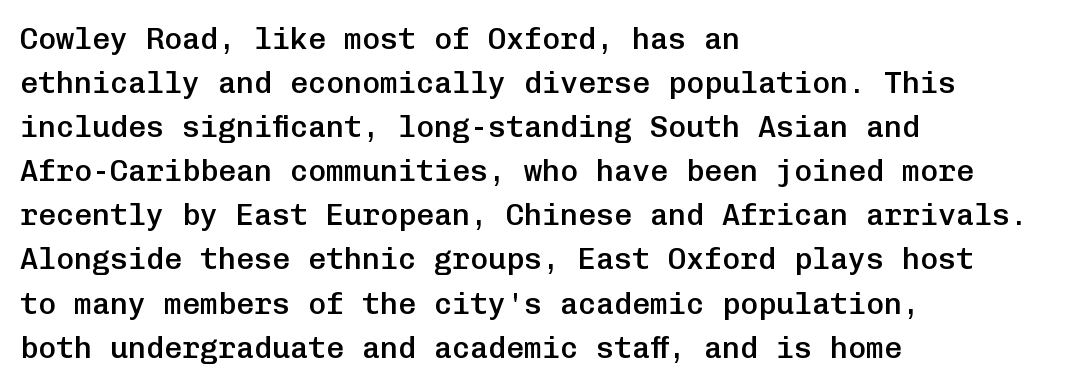
{"serif": "no", "italic": "no", "bold": "semi", "weight": "semibold", "width": "normal", "stroke_contrast": "low", "x_height": "medium", "monospaced": "yes", "underline": "no", "align": "left", "line_spacing": "normal", "line_spacing_ratio": 1.47, "letter_spacing": "normal", "letter_spacing_em": 0.0, "glyph_px": 30}
